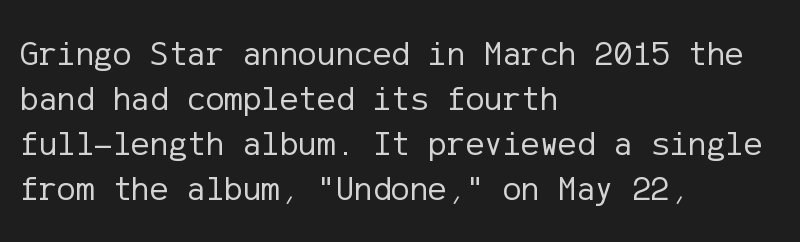
Q: Is the text bold? A: No.
Q: Is the text italic (slanted)? A: No, it is upright.
Q: Is the typeface a serif or a sans-serif typeface? A: Sans-serif.
Q: Is the text underlined? A: No.
Q: How is the paragraph aligned? A: Left-aligned.
Q: Is the spacing between letters normal or unusually wide? A: Normal.
Q: Is the spacing between lines tight, normal or loose? A: Normal.
Q: Width (condensed, normal, or wide)? A: Normal.
Q: Stroke contrast? A: Low.
Q: x-height? A: Medium.
